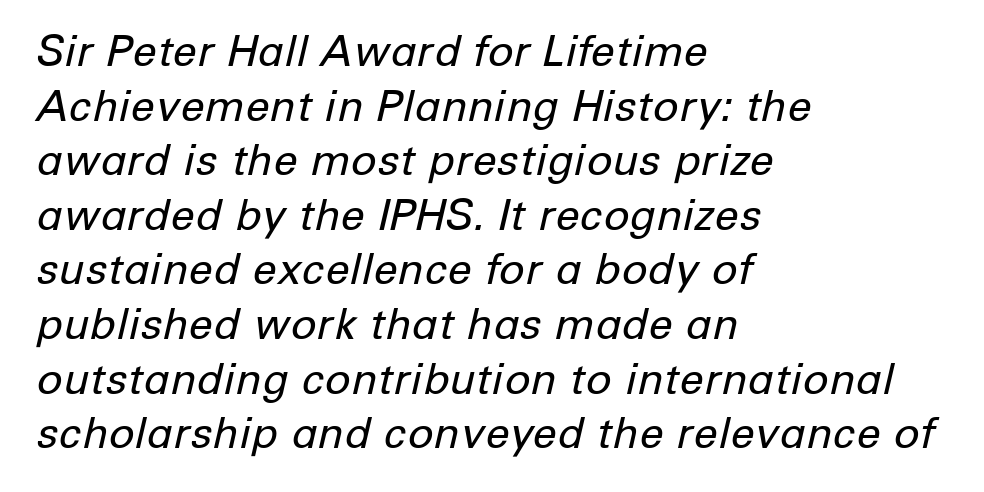
Q: Is the text bold? A: No.
Q: Is the text italic (slanted)? A: Yes, it leans right by about 12 degrees.
Q: Is the text underlined? A: No.
Q: How is the paragraph aligned? A: Left-aligned.
Q: Is the spacing between letters normal or unusually wide? A: Normal.
Q: Is the spacing between lines tight, normal or loose? A: Normal.
Q: Width (condensed, normal, or wide)? A: Normal.
Q: Stroke contrast? A: Low.
Q: x-height? A: Medium.
Q: Monospaced? A: No.
